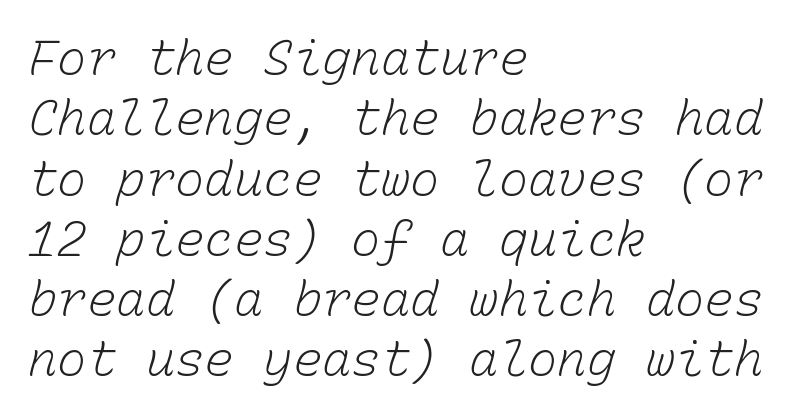
Monospaced: the letters line up in strict vertical columns. The zone under the glyphs is completely vacant. A student would call this left alignment; a typographer would say flush left, rag right. Students, note that the glyphs here touch the page at normal intervals. Stroke thickness stays within the range of a standard reading face or lighter.
